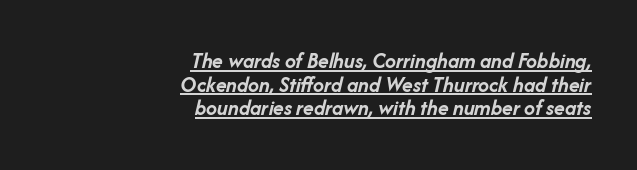
Q: Is the text bold? A: Yes.
Q: Is the text italic (slanted)? A: Yes, it leans right by about 14 degrees.
Q: Is the text underlined? A: Yes.
Q: How is the paragraph aligned? A: Right-aligned.
Q: Is the spacing between letters normal or unusually wide? A: Normal.
Q: Is the spacing between lines tight, normal or loose? A: Tight.
